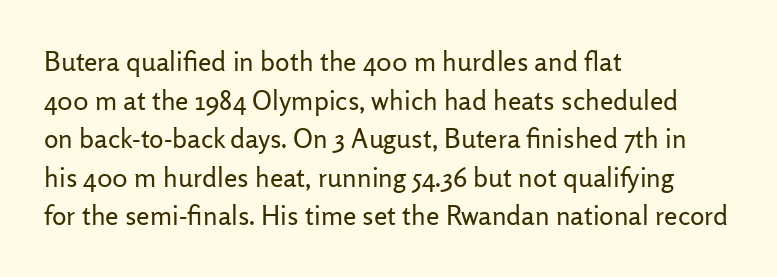
The image shows 27 px text type, upright; set left-aligned, normal line spacing (1.43x), normal letter spacing, not underlined.
